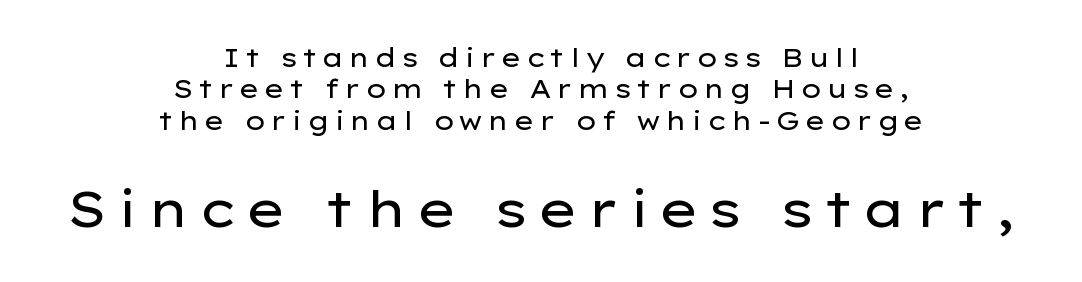
{"serif": "no", "italic": "no", "bold": "no", "weight": "regular", "width": "wide", "stroke_contrast": "low", "x_height": "medium", "monospaced": "no", "underline": "no", "align": "center", "line_spacing_ratio": 1.21, "larger_block": "second", "size_ratio": 1.96, "glyph_px": 51}
